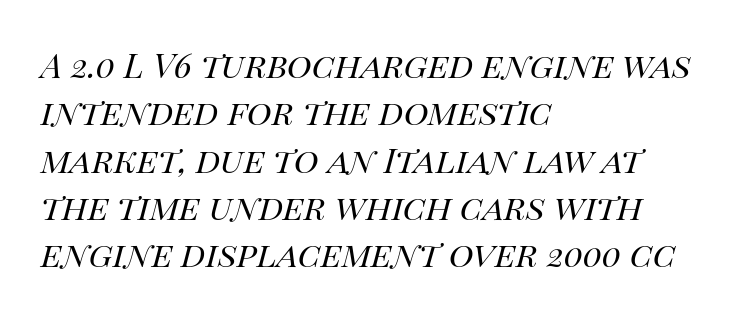
{"italic": "yes", "lean": "right", "slant_degrees": 14, "bold": "no", "weight": "regular", "width": "normal", "stroke_contrast": "high", "x_height": "large", "monospaced": "no", "underline": "no", "align": "left", "line_spacing": "normal", "line_spacing_ratio": 1.39, "letter_spacing": "normal", "letter_spacing_em": 0.0, "glyph_px": 34}
